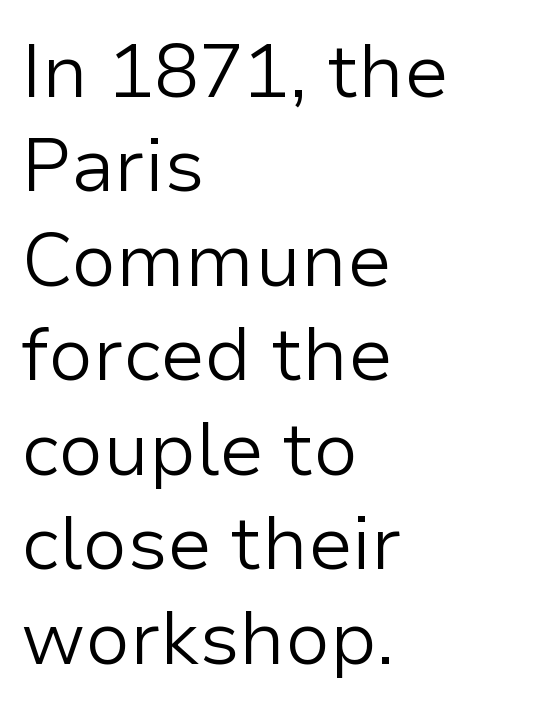
The image shows 75 px light sans-serif type, upright; set left-aligned, normal line spacing (1.26x), normal letter spacing, not underlined; low stroke contrast and a medium x-height.
